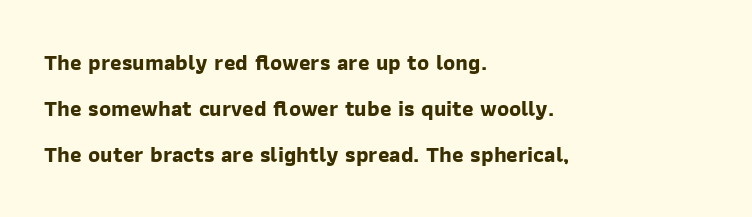
Q: Is the text bold? A: Yes.
Q: Is the text underlined? A: No.
Q: How is the paragraph aligned? A: Left-aligned.
Q: Is the spacing between letters normal or unusually wide? A: Normal.
Q: Is the spacing between lines tight, normal or loose? A: Loose.
